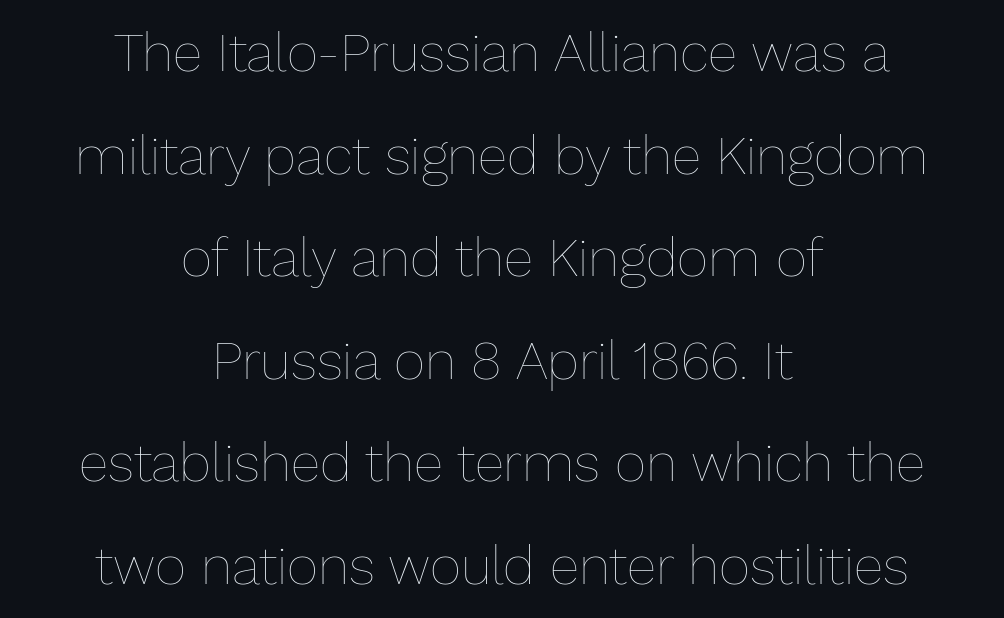
The image shows 54 px thin type, upright; set centered, loose line spacing (1.9x), normal letter spacing, not underlined; low stroke contrast and a medium x-height.
